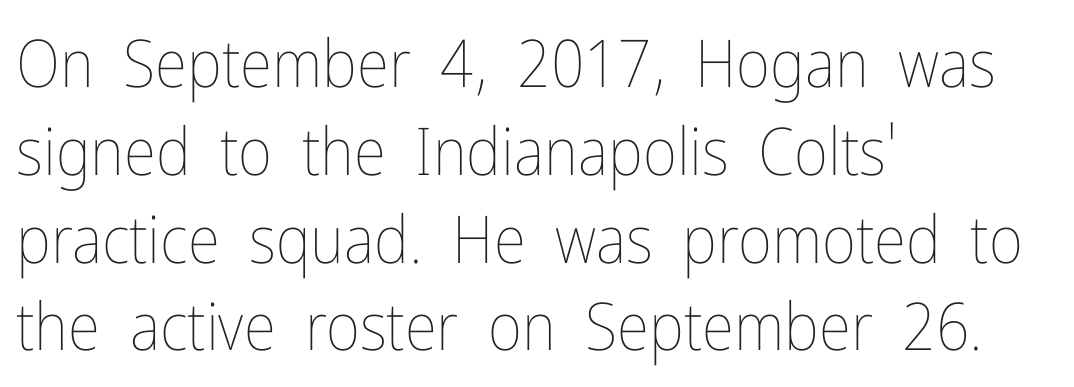
The image shows 66 px thin, condensed type, upright; set left-aligned, normal line spacing (1.33x), normal letter spacing, not underlined; low stroke contrast and a medium x-height.
